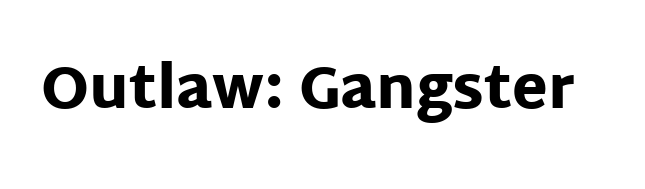
{"serif": "no", "italic": "no", "bold": "yes", "weight": "heavy", "width": "normal", "stroke_contrast": "low", "x_height": "large", "monospaced": "no", "underline": "no", "letter_spacing": "normal", "letter_spacing_em": 0.0, "glyph_px": 58}
